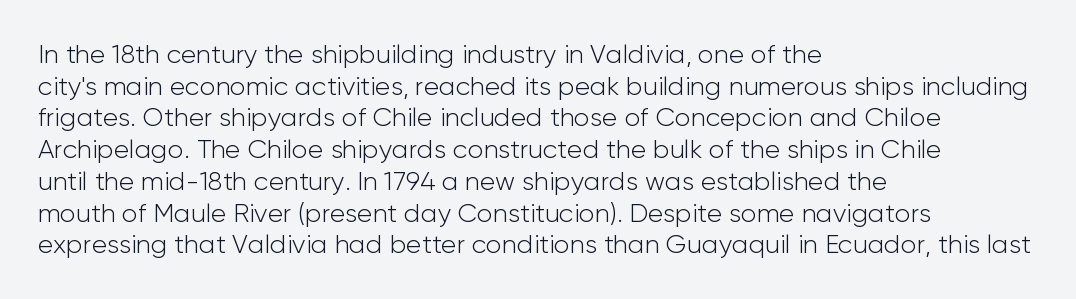
Q: Is the text bold? A: No.
Q: Is the text italic (slanted)? A: No, it is upright.
Q: Is the text underlined? A: No.
Q: How is the paragraph aligned? A: Left-aligned.
Q: Is the spacing between letters normal or unusually wide? A: Normal.
